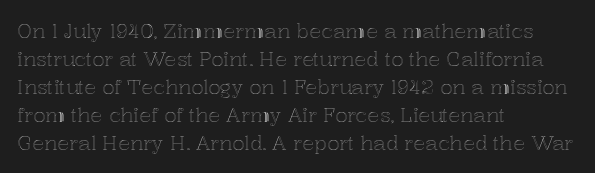
Ordinary non-slanted type is in use. Type without underlining. A typesetter would call this zero additional tracking. Horizontally, the lines are justified to the leading edge only. Honestly, the row spacing looks completely unremarkable.
